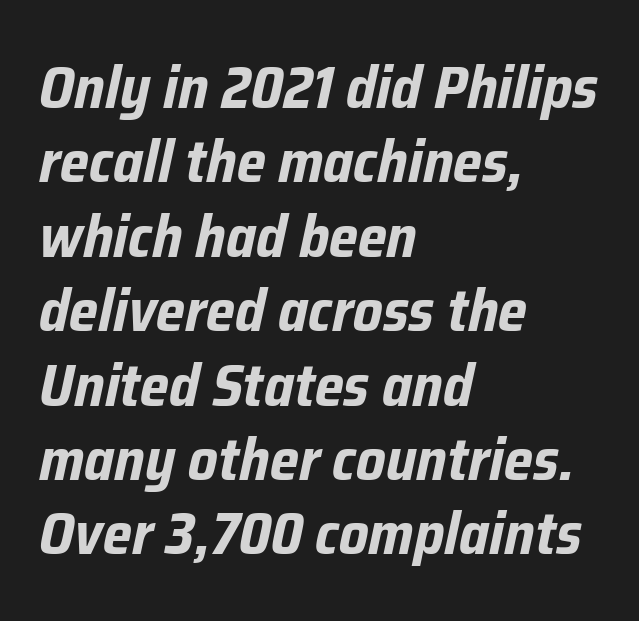
{"italic": "yes", "lean": "right", "slant_degrees": 12, "bold": "yes", "weight": "bold", "width": "condensed", "stroke_contrast": "low", "x_height": "medium", "monospaced": "no", "underline": "no", "align": "left", "line_spacing_ratio": 1.24, "letter_spacing": "normal", "letter_spacing_em": 0.0, "glyph_px": 60}
